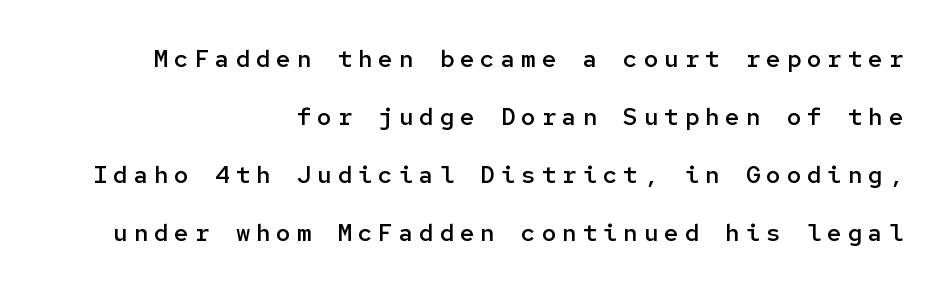
{"italic": "no", "bold": "semi", "underline": "no", "align": "right", "line_spacing": "loose", "line_spacing_ratio": 2.41, "letter_spacing": "wide", "letter_spacing_em": 0.25, "glyph_px": 24}
